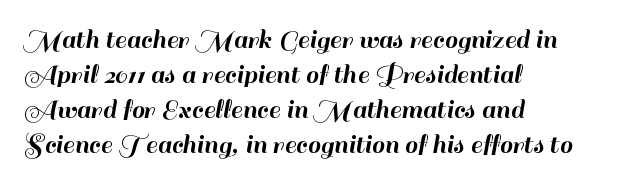
Q: Is the text italic (slanted)? A: Yes.
Q: Is the typeface a serif or a sans-serif typeface? A: Sans-serif.
Q: Is the text underlined? A: No.
Q: How is the paragraph aligned? A: Left-aligned.
Q: Is the spacing between letters normal or unusually wide? A: Normal.
Q: Width (condensed, normal, or wide)? A: Normal.
Q: Stroke contrast? A: High.
Q: x-height? A: Small.
Q: Monospaced? A: No.
